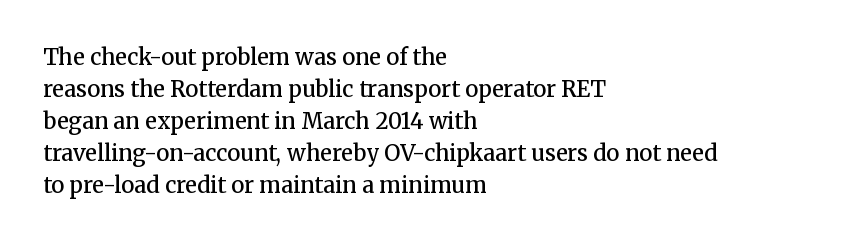
The image shows 22 px text type, upright; set left-aligned, normal line spacing (1.45x), normal letter spacing, not underlined.
